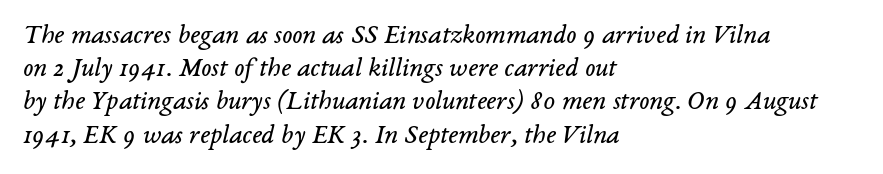
Q: Is the text bold? A: No.
Q: Is the text italic (slanted)? A: Yes, it leans right by about 14 degrees.
Q: Is the text underlined? A: No.
Q: How is the paragraph aligned? A: Left-aligned.
Q: Is the spacing between letters normal or unusually wide? A: Normal.
